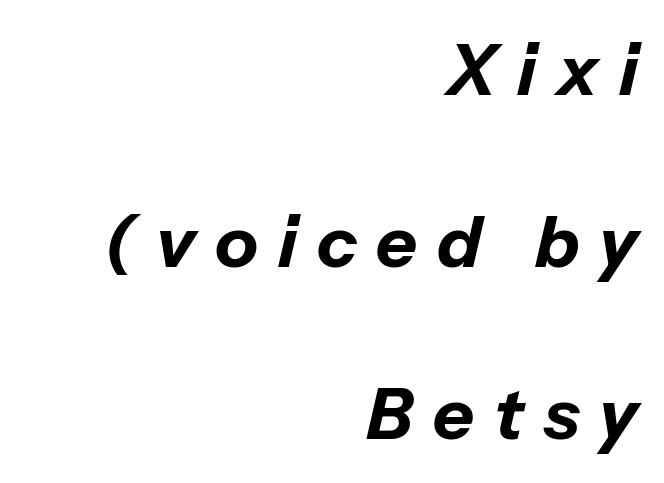
Q: Is the text bold? A: Yes.
Q: Is the text italic (slanted)? A: Yes, it leans right by about 13 degrees.
Q: Is the text underlined? A: No.
Q: How is the paragraph aligned? A: Right-aligned.
Q: Is the spacing between letters normal or unusually wide? A: Unusually wide.
Q: Is the spacing between lines tight, normal or loose? A: Loose.
Q: Width (condensed, normal, or wide)? A: Normal.
Q: Stroke contrast? A: Low.
Q: x-height? A: Medium.
Q: Monospaced? A: No.
